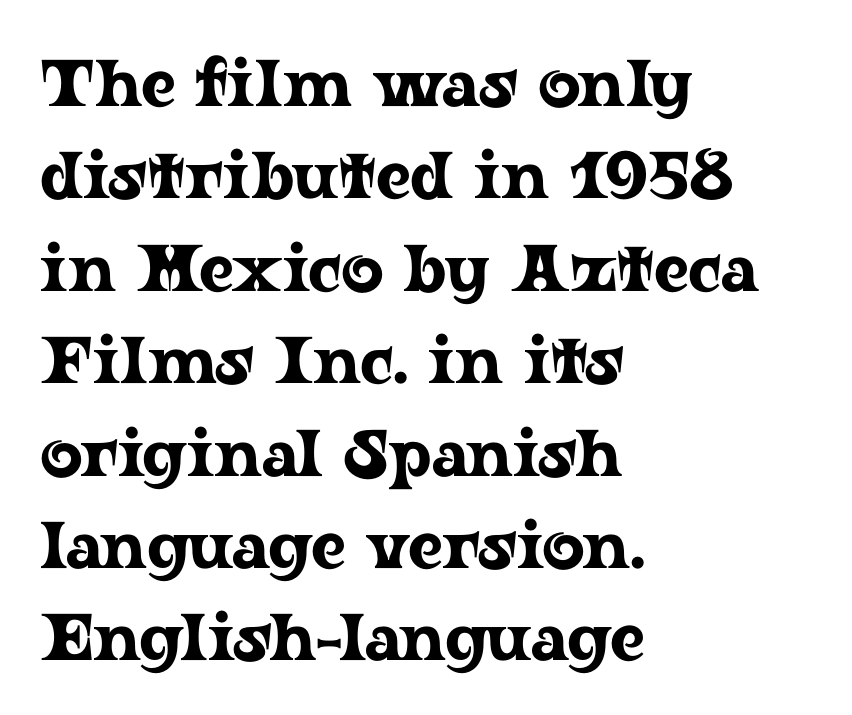
{"serif": "yes", "italic": "no", "width": "wide", "stroke_contrast": "low", "x_height": "medium", "monospaced": "no", "underline": "no", "align": "left", "line_spacing": "normal", "line_spacing_ratio": 1.4, "letter_spacing": "normal", "letter_spacing_em": 0.0, "glyph_px": 66}
